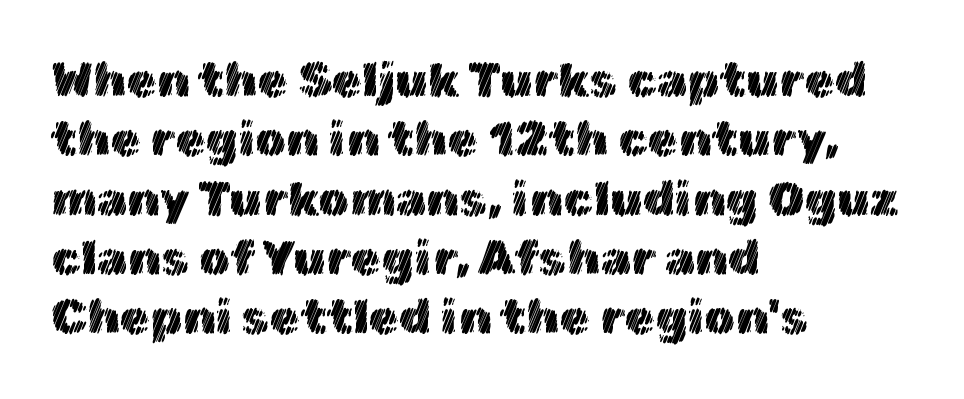
Q: Is the text italic (slanted)? A: No, it is upright.
Q: Is the text underlined? A: No.
Q: How is the paragraph aligned? A: Left-aligned.
Q: Is the spacing between letters normal or unusually wide? A: Normal.
Q: Width (condensed, normal, or wide)? A: Normal.
Q: x-height? A: Medium.
Q: Monospaced? A: No.
